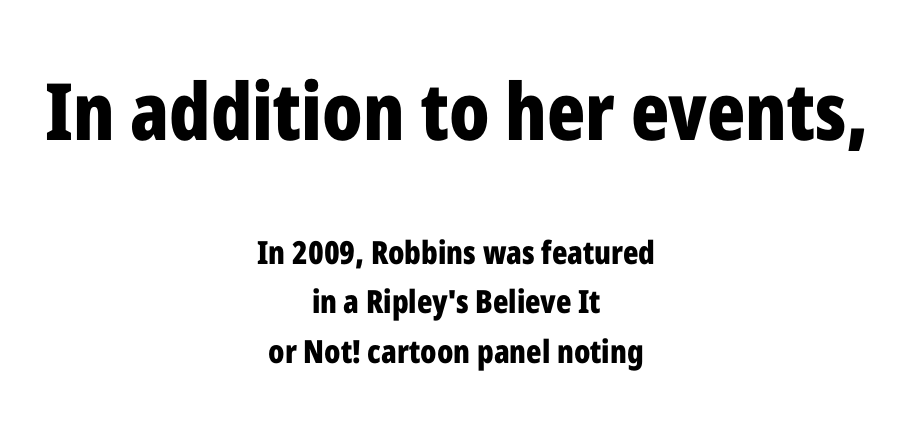
{"serif": "no", "italic": "no", "bold": "yes", "weight": "bold", "width": "condensed", "stroke_contrast": "low", "x_height": "medium", "monospaced": "no", "underline": "no", "align": "center", "line_spacing": "normal", "line_spacing_ratio": 1.55, "letter_spacing": "normal", "letter_spacing_em": 0.0, "larger_block": "first", "size_ratio": 2.47, "glyph_px": 79}
